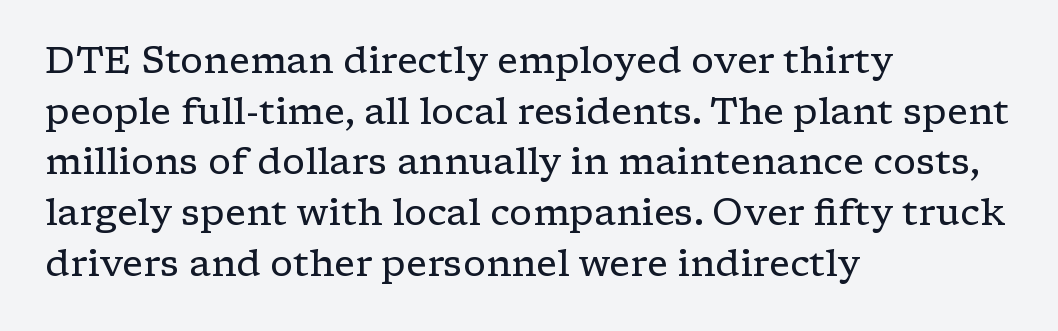
The image shows 37 px regular-weight, wide serif type, upright; set left-aligned, normal line spacing (1.37x), normal letter spacing, not underlined; low stroke contrast and a medium x-height.
